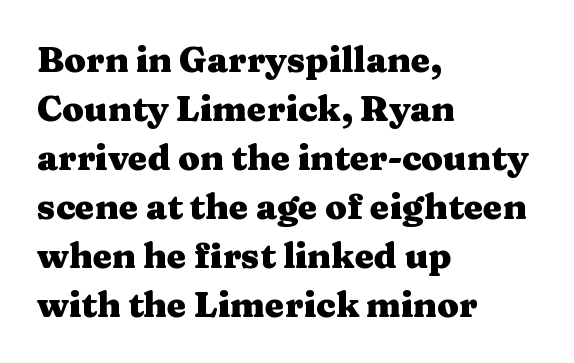
The image shows 35 px heavy, wide serif type, upright; set left-aligned, normal line spacing (1.4x), normal letter spacing, not underlined; medium stroke contrast and a medium x-height.
